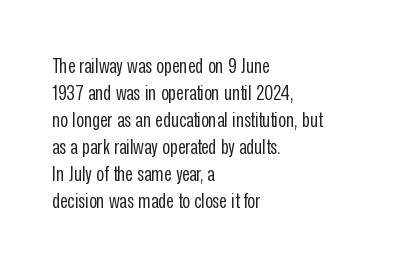
Q: Is the text bold? A: No.
Q: Is the text italic (slanted)? A: No, it is upright.
Q: Is the text underlined? A: No.
Q: How is the paragraph aligned? A: Left-aligned.
Q: Is the spacing between letters normal or unusually wide? A: Normal.
Q: Is the spacing between lines tight, normal or loose? A: Normal.
